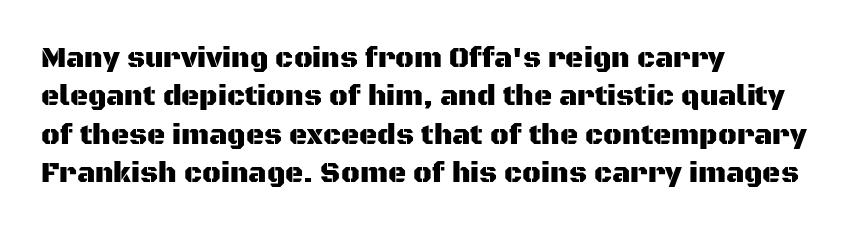
Q: Is the text italic (slanted)? A: No, it is upright.
Q: Is the typeface a serif or a sans-serif typeface? A: Sans-serif.
Q: Is the text underlined? A: No.
Q: How is the paragraph aligned? A: Left-aligned.
Q: Is the spacing between letters normal or unusually wide? A: Normal.
Q: Is the spacing between lines tight, normal or loose? A: Normal.
Q: Width (condensed, normal, or wide)? A: Normal.
Q: Stroke contrast? A: Medium.
Q: x-height? A: Large.
Q: Monospaced? A: No.
